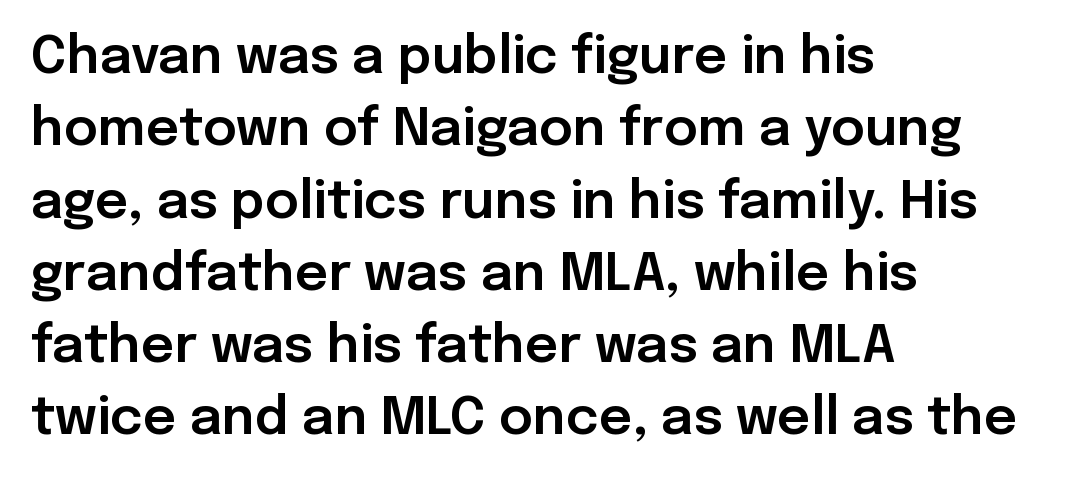
Q: Is the text italic (slanted)? A: No, it is upright.
Q: Is the typeface a serif or a sans-serif typeface? A: Sans-serif.
Q: Is the text underlined? A: No.
Q: How is the paragraph aligned? A: Left-aligned.
Q: Is the spacing between letters normal or unusually wide? A: Normal.
Q: Is the spacing between lines tight, normal or loose? A: Normal.
Q: Width (condensed, normal, or wide)? A: Normal.
Q: Stroke contrast? A: Low.
Q: x-height? A: Medium.
Q: Monospaced? A: No.
